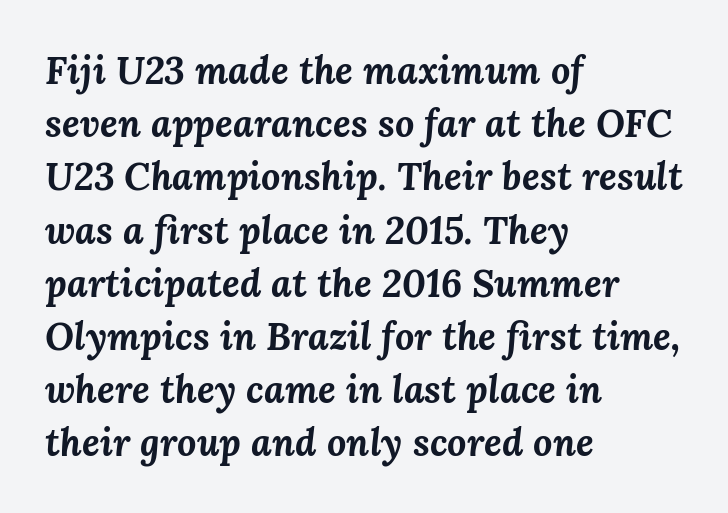
Q: Is the text bold? A: Yes.
Q: Is the text italic (slanted)? A: Yes, it leans right by about 3 degrees.
Q: Is the text underlined? A: No.
Q: How is the paragraph aligned? A: Left-aligned.
Q: Is the spacing between letters normal or unusually wide? A: Normal.
Q: Is the spacing between lines tight, normal or loose? A: Normal.
Q: Width (condensed, normal, or wide)? A: Normal.
Q: Stroke contrast? A: Medium.
Q: x-height? A: Medium.
Q: Monospaced? A: No.
